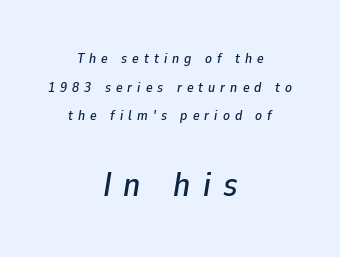
The image shows 34 px text type, italic (leaning right); set centered, loose line spacing (2.05x), unusually wide letter spacing (+0.36 em), not underlined; the second (bottom) block is 2.43x larger; low stroke contrast and a medium x-height.
